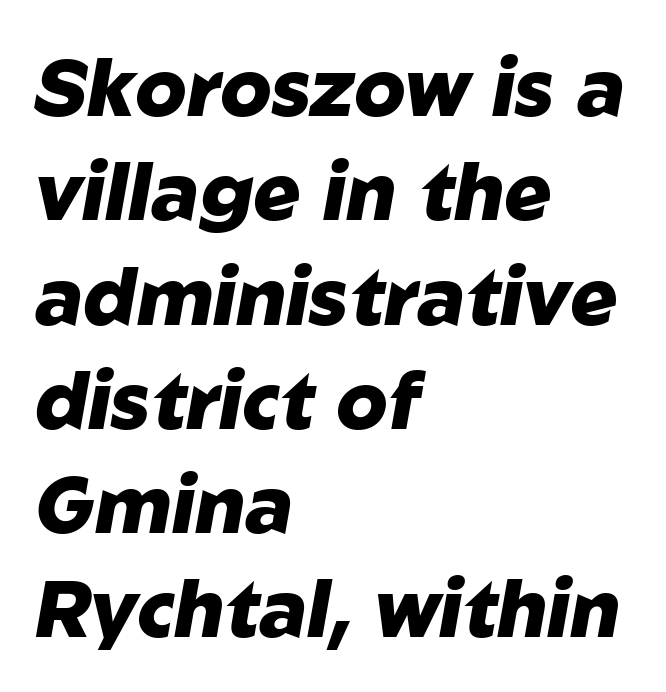
Q: Is the text bold? A: Yes.
Q: Is the text italic (slanted)? A: Yes, it leans right by about 10 degrees.
Q: Is the text underlined? A: No.
Q: How is the paragraph aligned? A: Left-aligned.
Q: Is the spacing between letters normal or unusually wide? A: Normal.
Q: Is the spacing between lines tight, normal or loose? A: Normal.
Q: Width (condensed, normal, or wide)? A: Normal.
Q: Stroke contrast? A: Low.
Q: x-height? A: Medium.
Q: Monospaced? A: No.
